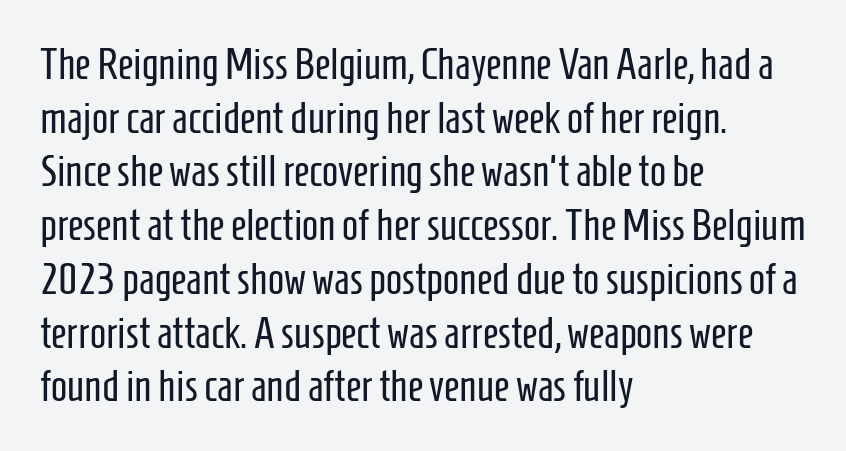
The image shows 43 px regular-weight, condensed sans-serif type, upright; set left-aligned, normal line spacing (1.25x), normal letter spacing, not underlined; low stroke contrast and a medium x-height.
